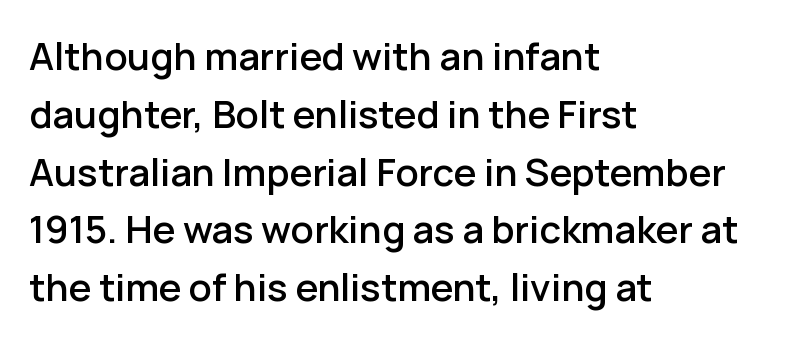
The image shows 38 px sans-serif type, upright; set left-aligned, normal line spacing (1.52x), normal letter spacing, not underlined; low stroke contrast and a medium x-height.
